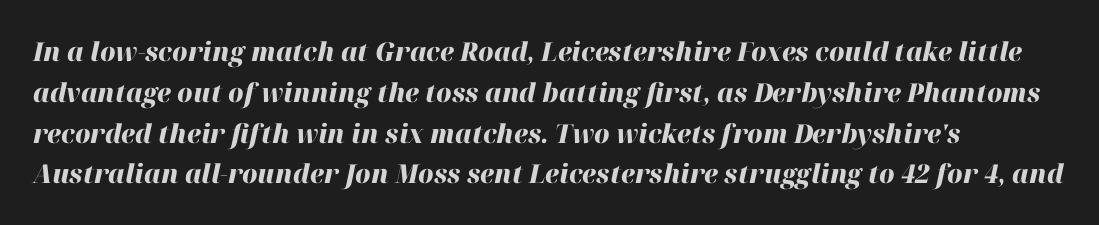
The image shows 26 px bold type, italic (leaning right); set left-aligned, normal line spacing (1.57x), normal letter spacing, not underlined.
